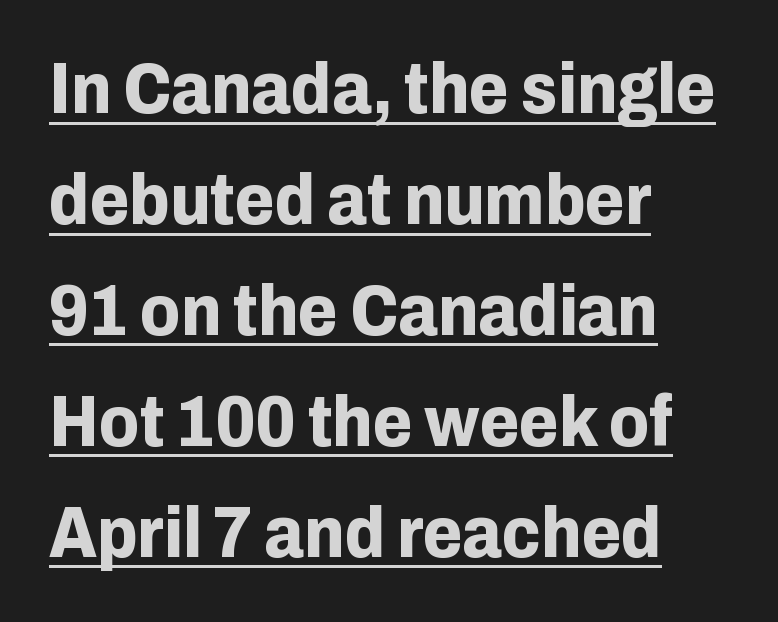
{"serif": "no", "italic": "no", "bold": "yes", "weight": "bold", "width": "normal", "stroke_contrast": "low", "x_height": "medium", "monospaced": "no", "underline": "yes", "align": "left", "line_spacing": "normal", "line_spacing_ratio": 1.54, "letter_spacing": "normal", "letter_spacing_em": 0.0, "glyph_px": 72}
